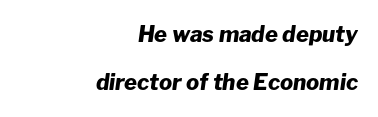
The gaps between neighbouring characters are ordinary and unremarkable. Check under the words: just untouched page. Notice how the stems are inclined rather than vertical — that's the hallmark of italics. The passage shown is emphatically bold. These lines stand farther apart than default settings would place them. One-word summary of the alignment: right.
